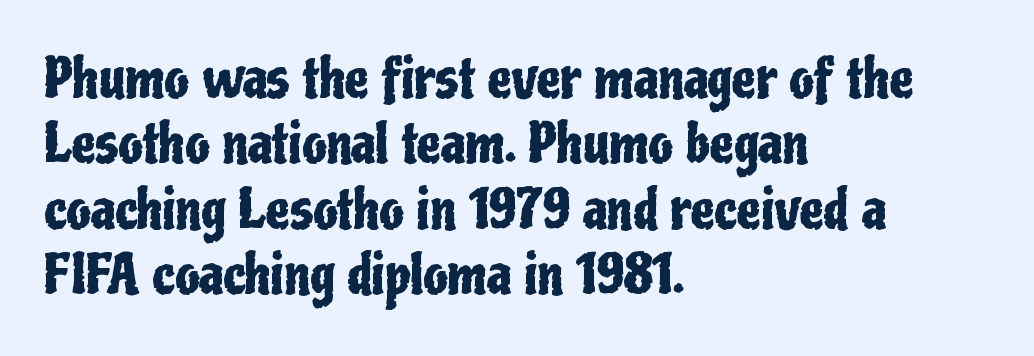
{"serif": "no", "italic": "no", "width": "condensed", "stroke_contrast": "low", "x_height": "medium", "monospaced": "no", "underline": "no", "align": "left", "line_spacing_ratio": 1.21, "letter_spacing": "normal", "letter_spacing_em": 0.0, "glyph_px": 54}
